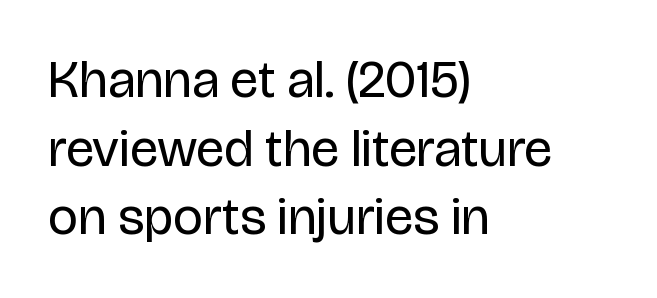
Each letter's strokes conclude bluntly, with no projecting serifs. This rendering uses left alignment, leaving the right contour irregular. This reads as an unemphasized weight, regular at the heaviest. The space between consecutive lines is moderate. Character widths vary here, with narrow letters taking less room than wide ones.
